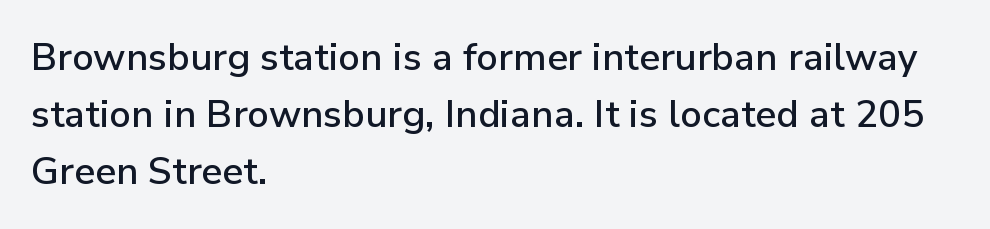
Q: Is the text italic (slanted)? A: No, it is upright.
Q: Is the typeface a serif or a sans-serif typeface? A: Sans-serif.
Q: Is the text underlined? A: No.
Q: How is the paragraph aligned? A: Left-aligned.
Q: Is the spacing between letters normal or unusually wide? A: Normal.
Q: Is the spacing between lines tight, normal or loose? A: Normal.
Q: Width (condensed, normal, or wide)? A: Normal.
Q: Stroke contrast? A: Low.
Q: x-height? A: Medium.
Q: Monospaced? A: No.
